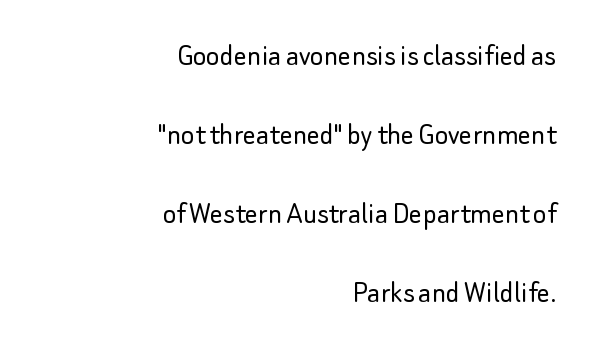
{"serif": "no", "italic": "no", "bold": "no", "weight": "light", "width": "normal", "stroke_contrast": "low", "x_height": "small", "monospaced": "no", "underline": "no", "align": "right", "line_spacing": "loose", "line_spacing_ratio": 2.47, "letter_spacing": "normal", "letter_spacing_em": 0.0, "glyph_px": 32}
